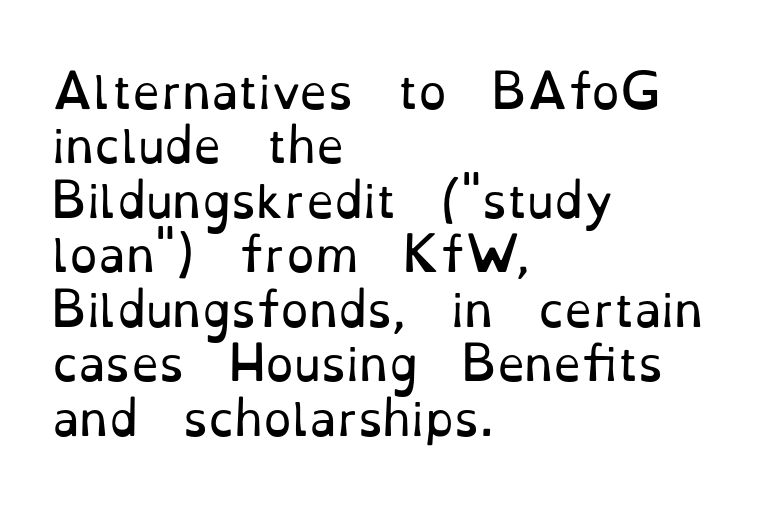
The paragraph has a hard left edge and a soft right edge. Each letter keeps its own natural width here, so spacing adapts to shape. The letters look calm and open, with moderate or lighter stems. The area under the type is left untouched.
